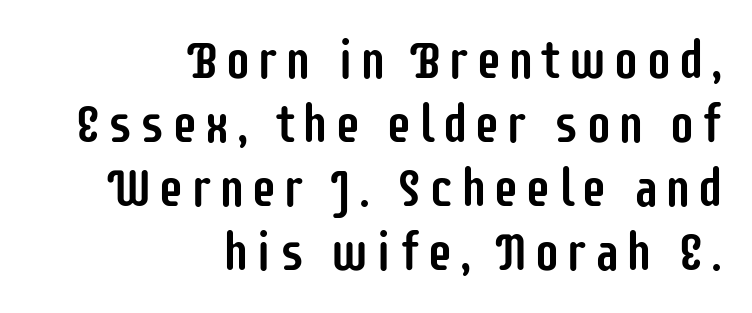
The lettering holds an erect, upright posture throughout. Just letters on the line, the space beneath them empty. Character widths vary here, with narrow letters taking less room than wide ones. The typesetter chose a ragged-left arrangement here. Serifs: no, the terminals of the letterforms are clean.
